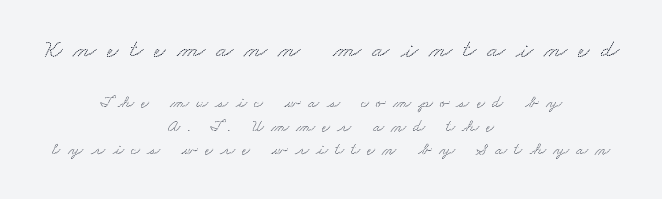
There is plenty of visible air inserted between adjacent glyphs. Letters rest on an invisible, unmarked baseline. Centered paragraph, ragged on both sides. In this sample the first text group is rendered at the bigger scale.
